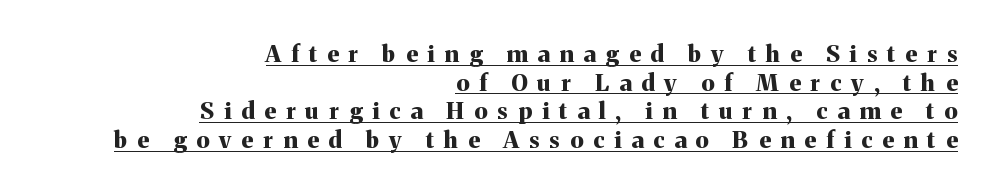
The image shows 23 px bold type, upright; set right-aligned, normal line spacing (1.25x), unusually wide letter spacing (+0.44 em), underlined.
